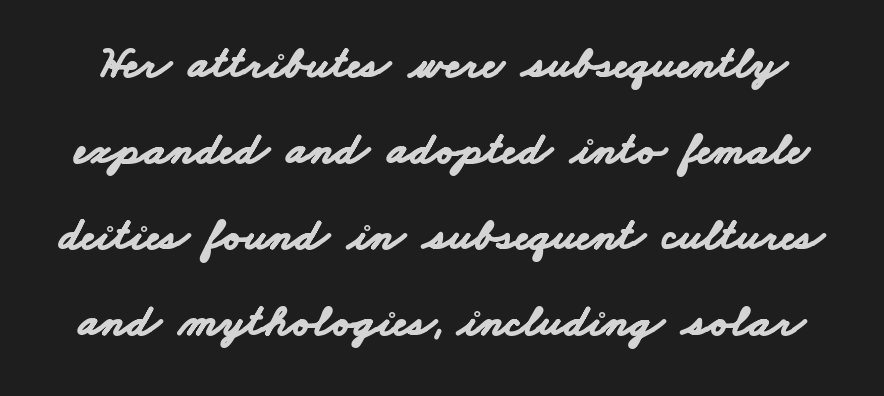
The image shows 46 px bold, wide sans-serif type; set line spacing 1.87x, normal letter spacing, not underlined; low stroke contrast and a small x-height.
